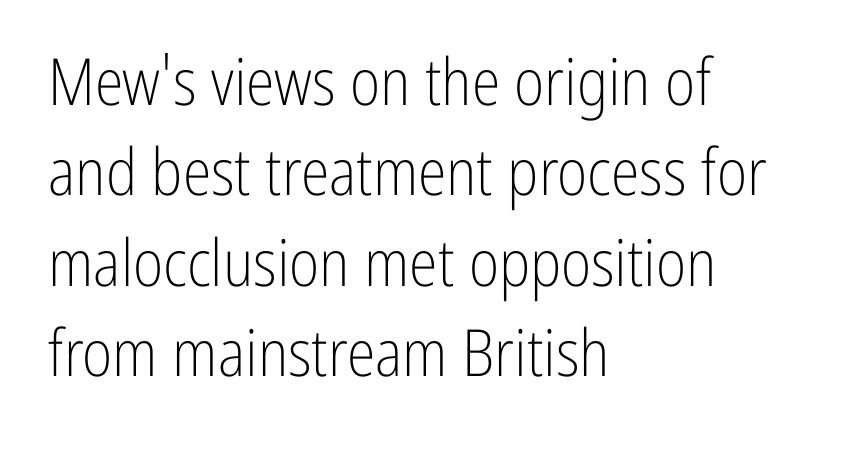
{"serif": "no", "italic": "no", "bold": "no", "weight": "light", "width": "condensed", "stroke_contrast": "low", "x_height": "medium", "monospaced": "no", "underline": "no", "align": "left", "line_spacing": "normal", "line_spacing_ratio": 1.39, "letter_spacing": "normal", "letter_spacing_em": 0.0, "glyph_px": 65}
